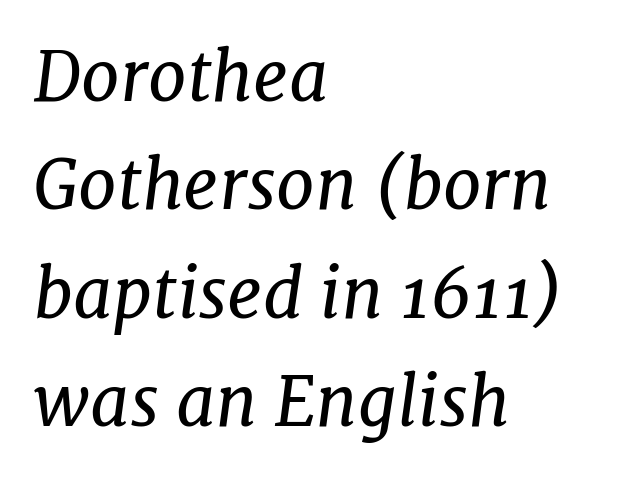
The space beneath each line is pristine and unruled. Quick note: italic. Weight: not bold — regular or lighter. Note the varied advance widths — an 'i' is clearly narrower than an 'm'. This rendering uses left alignment, leaving the right contour irregular. Compared with typical paragraphs, the rows here are spaced about the same.
